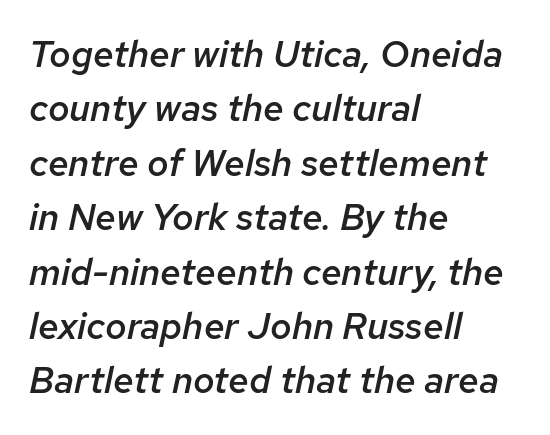
The letterforms sit shoulder to shoulder at normal distance. Set as a demibold, roughly 600 on the weight scale. Caption: multi-line text, flush left, ragged right. Slanted lettering throughout. A typesetter would call this leading conventional body-copy spacing.
